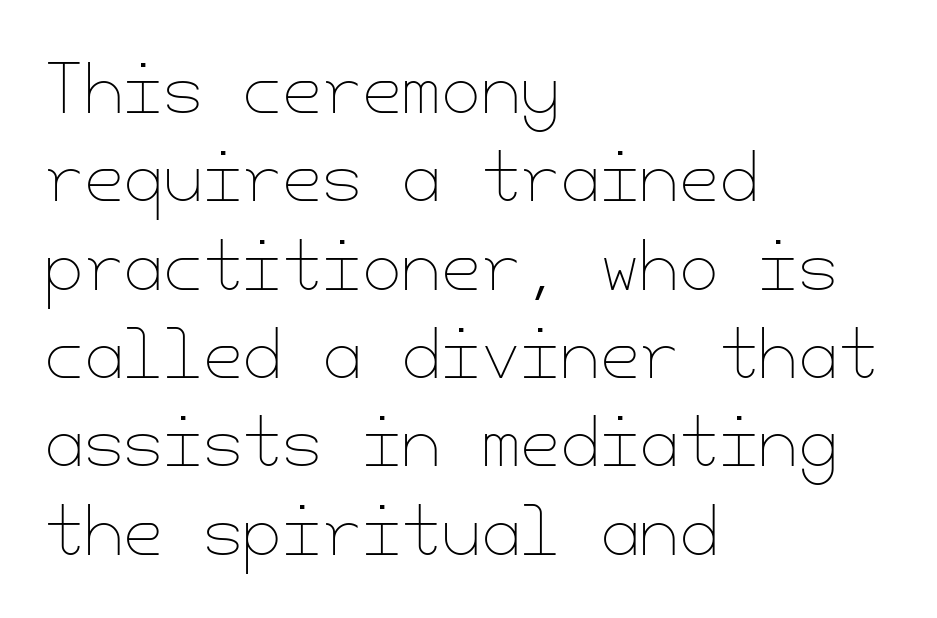
{"italic": "no", "bold": "no", "weight": "thin", "width": "normal", "stroke_contrast": "low", "x_height": "small", "underline": "no", "align": "left", "line_spacing": "normal", "line_spacing_ratio": 1.38, "letter_spacing": "normal", "letter_spacing_em": 0.0, "glyph_px": 64}
